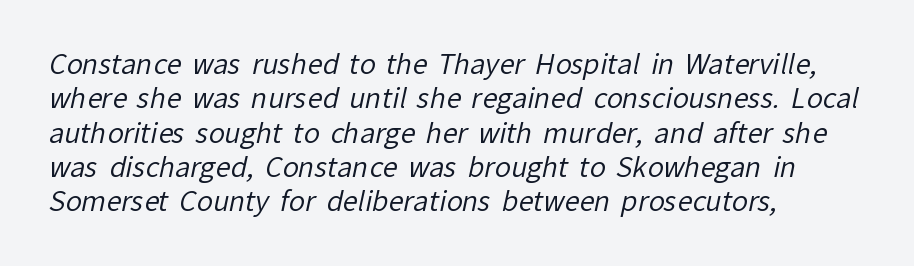
{"bold": "no", "underline": "no", "align": "left", "line_spacing": "normal", "line_spacing_ratio": 1.27, "letter_spacing": "normal", "letter_spacing_em": 0.0, "glyph_px": 27}
